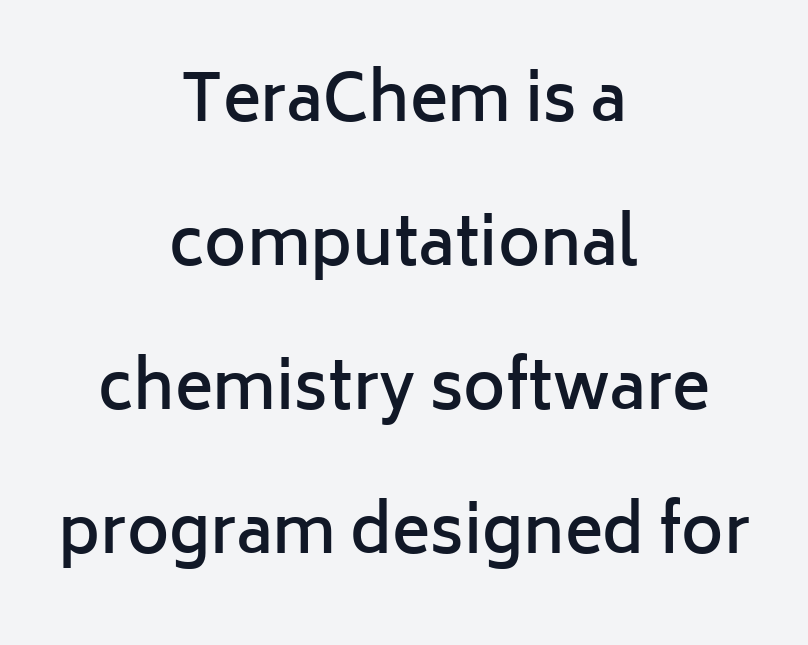
The image shows 64 px semibold sans-serif type, upright; set centered, loose line spacing (2.25x), normal letter spacing, not underlined; low stroke contrast and a medium x-height.
